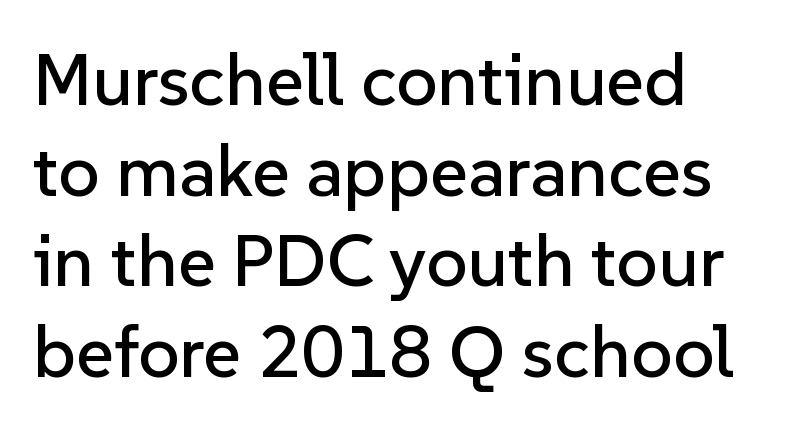
Typographically, this falls in the sans-serif category. Here the designer chose a conventional face with non-uniform glyph widths. Do the letters lean? They stand straight. This sample uses plain, unmodified letter spacing. Underlining? Definitely not there.
